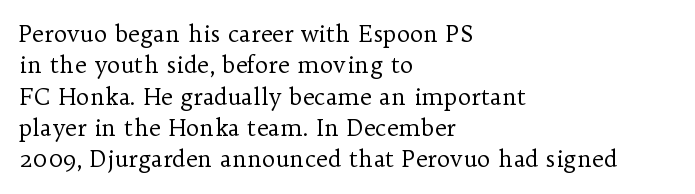
Q: Is the text bold? A: No.
Q: Is the text italic (slanted)? A: No, it is upright.
Q: Is the text underlined? A: No.
Q: How is the paragraph aligned? A: Left-aligned.
Q: Is the spacing between letters normal or unusually wide? A: Normal.
Q: Is the spacing between lines tight, normal or loose? A: Normal.
